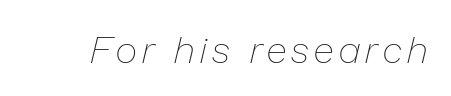
Just letters on the line, the space beneath them empty. This sample has the flowing, uneven cadence of proportional lettering. The weight would be labelled regular, book, light, or lighter still. Characters are canted at an angle relative to the baseline's perpendicular.
